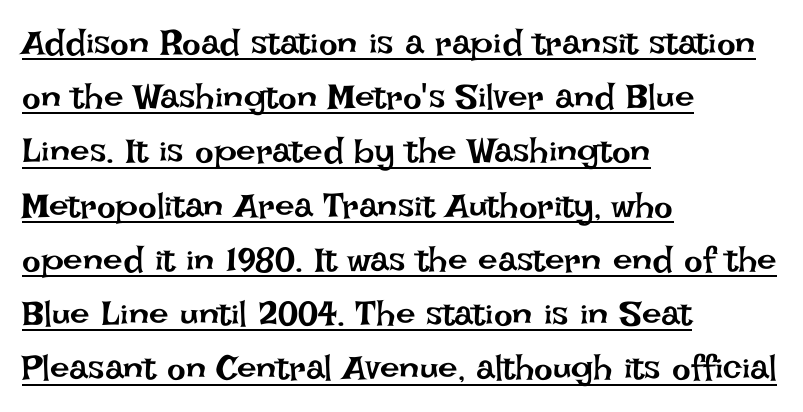
Q: Is the text bold? A: No.
Q: Is the text italic (slanted)? A: No, it is upright.
Q: Is the text underlined? A: Yes.
Q: How is the paragraph aligned? A: Left-aligned.
Q: Is the spacing between letters normal or unusually wide? A: Normal.
Q: Is the spacing between lines tight, normal or loose? A: Normal.
Q: Width (condensed, normal, or wide)? A: Normal.
Q: Stroke contrast? A: Low.
Q: x-height? A: Large.
Q: Monospaced? A: No.
